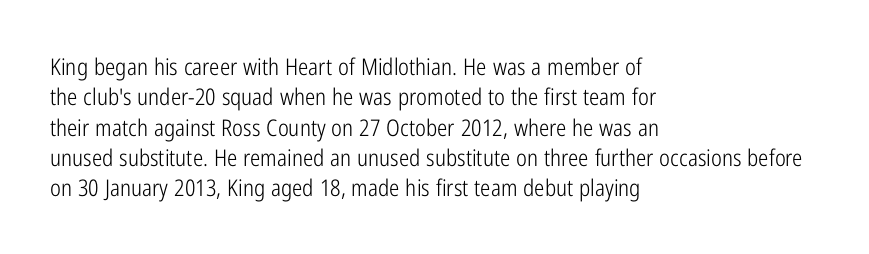
{"italic": "no", "bold": "no", "underline": "no", "align": "left", "line_spacing": "normal", "line_spacing_ratio": 1.32, "letter_spacing": "normal", "letter_spacing_em": 0.0, "glyph_px": 23}
